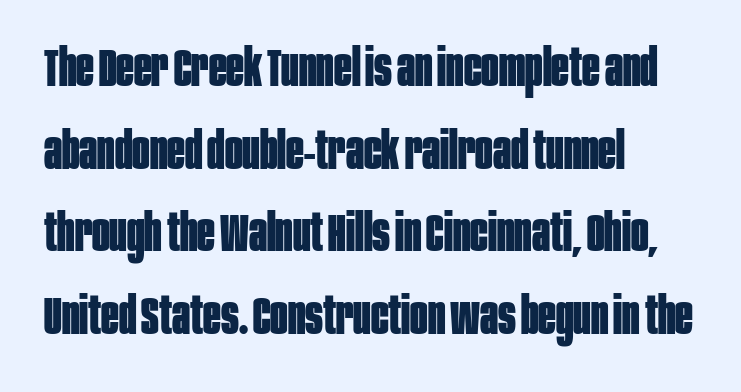
The image shows 52 px bold, condensed sans-serif type, upright; set left-aligned, normal line spacing (1.59x), normal letter spacing, not underlined; low stroke contrast and a large x-height.
